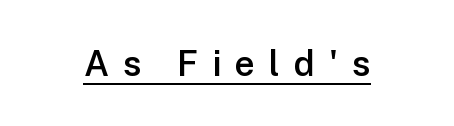
{"serif": "no", "italic": "no", "bold": "semi", "weight": "semibold", "width": "normal", "stroke_contrast": "low", "x_height": "medium", "monospaced": "no", "underline": "yes", "letter_spacing": "wide", "letter_spacing_em": 0.4, "glyph_px": 35}
